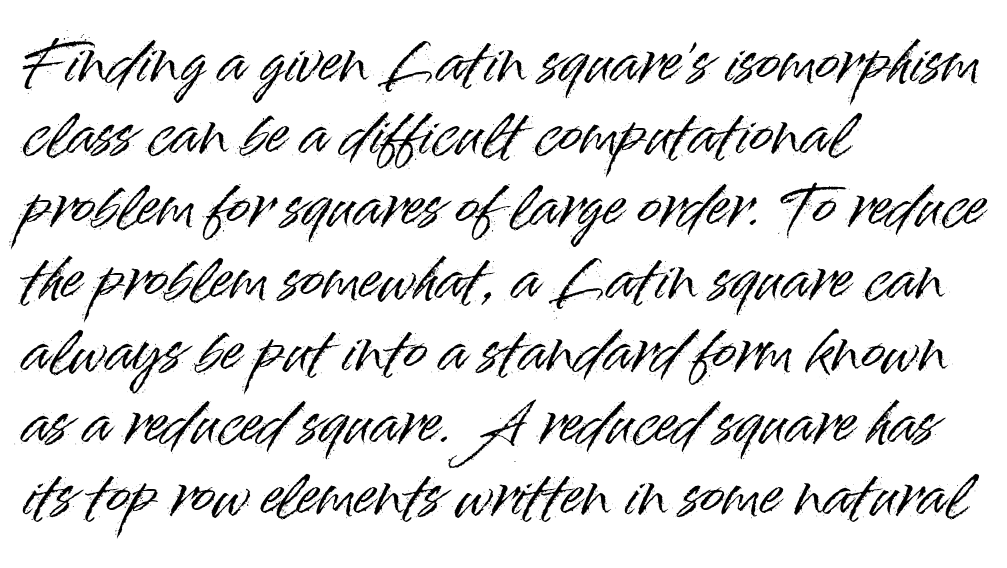
{"serif": "no", "width": "normal", "stroke_contrast": "high", "x_height": "small", "monospaced": "no", "underline": "no", "align": "left", "line_spacing": "normal", "line_spacing_ratio": 1.29, "letter_spacing": "normal", "letter_spacing_em": 0.0, "glyph_px": 56}
